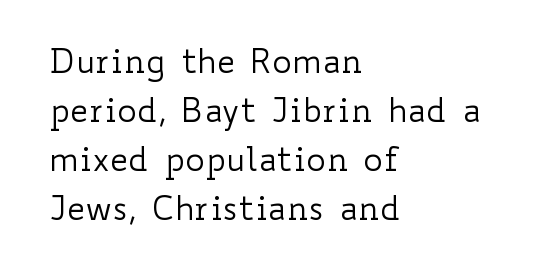
Q: Is the text bold? A: No.
Q: Is the text italic (slanted)? A: No, it is upright.
Q: Is the text underlined? A: No.
Q: How is the paragraph aligned? A: Left-aligned.
Q: Is the spacing between letters normal or unusually wide? A: Normal.
Q: Is the spacing between lines tight, normal or loose? A: Normal.
Q: Width (condensed, normal, or wide)? A: Wide.
Q: Stroke contrast? A: Low.
Q: x-height? A: Small.
Q: Monospaced? A: No.
